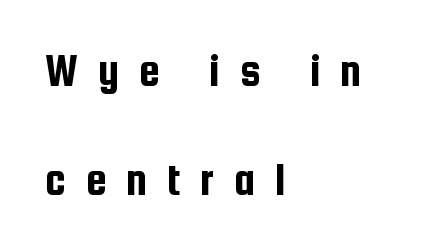
Words appear elongated and porous because spacing is wide. The typesetter chose a ragged-right arrangement here. You could not count columns in this text — the font is proportionally spaced. Descender tails drop into unmarked territory.
